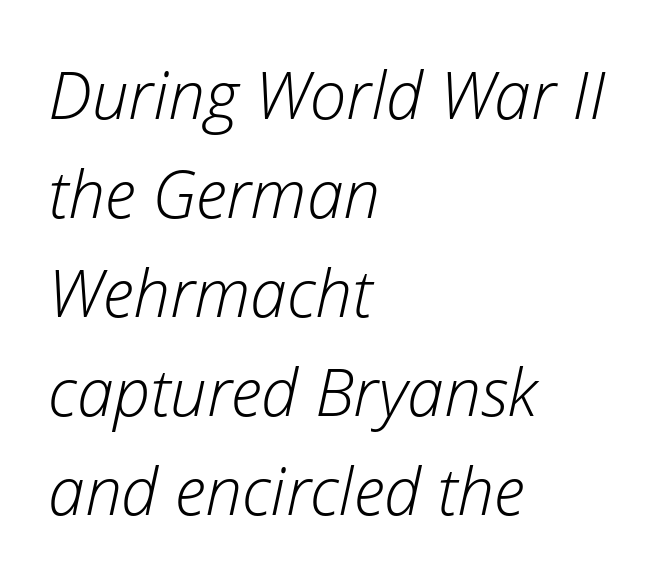
Reading down the block, your eye returns to a fixed left position each line. The font's italic variant was chosen for this text. Each row of text sits above clean, open space. A typesetter would call this proportional, since set widths differ per character.
